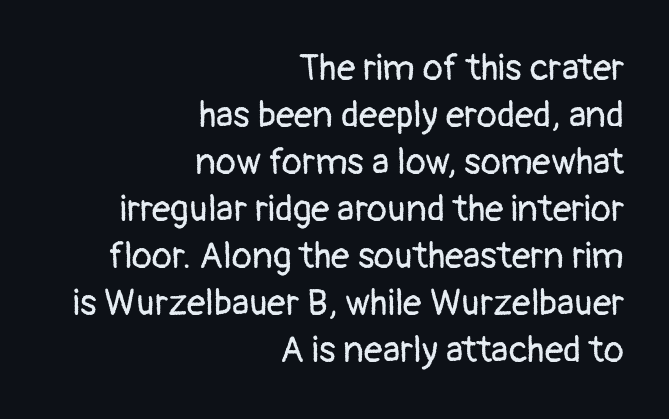
The type family on display is of the sans-serif kind. The axis of the letterforms is exactly vertical. Nothing heavy about these letters — not bold at all. The passage shown is typed in a proportional face where columns would drift. The foot of each line stays bare and open.
